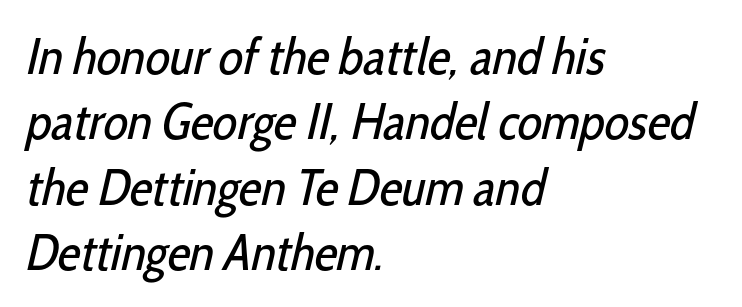
{"serif": "no", "bold": "no", "weight": "regular", "width": "condensed", "stroke_contrast": "low", "x_height": "medium", "monospaced": "no", "underline": "no", "align": "left", "line_spacing": "normal", "line_spacing_ratio": 1.28, "letter_spacing": "normal", "letter_spacing_em": 0.0, "glyph_px": 51}
